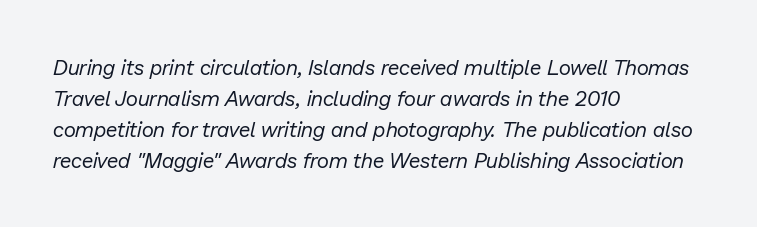
A typesetter would call this zero additional tracking. The space between consecutive lines is moderate. Bold? No — there's no thickening of the strokes. The face used here has a pronounced slope to its letters. These lines stack with their left ends in a neat column. Lines of text with bare space underneath.
